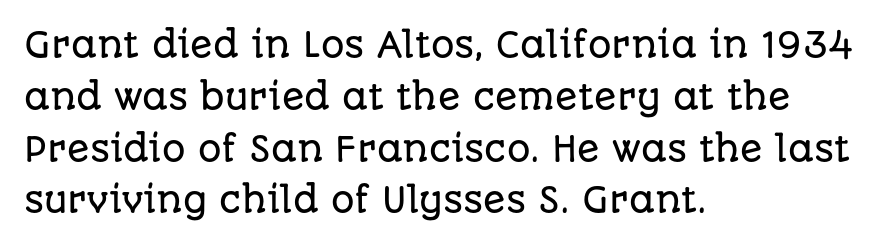
The image shows 33 px sans-serif type, upright; set left-aligned, normal line spacing (1.57x), normal letter spacing, not underlined; low stroke contrast and a large x-height.
